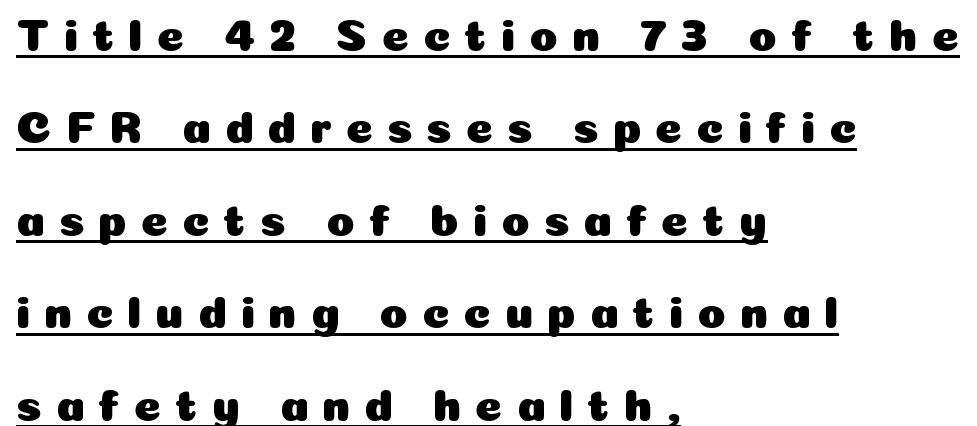
{"serif": "no", "italic": "no", "width": "normal", "stroke_contrast": "low", "x_height": "medium", "monospaced": "no", "underline": "yes", "align": "left", "line_spacing": "loose", "line_spacing_ratio": 2.01, "letter_spacing": "wide", "letter_spacing_em": 0.3, "glyph_px": 46}
